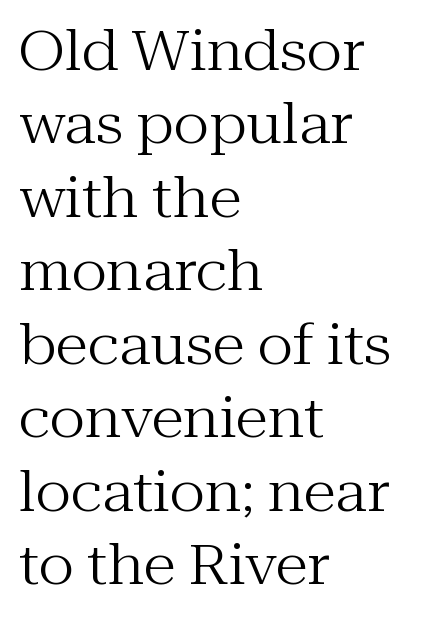
The image shows 54 px regular-weight serif type, upright; set left-aligned, normal line spacing (1.36x), normal letter spacing, not underlined; medium stroke contrast and a medium x-height.
